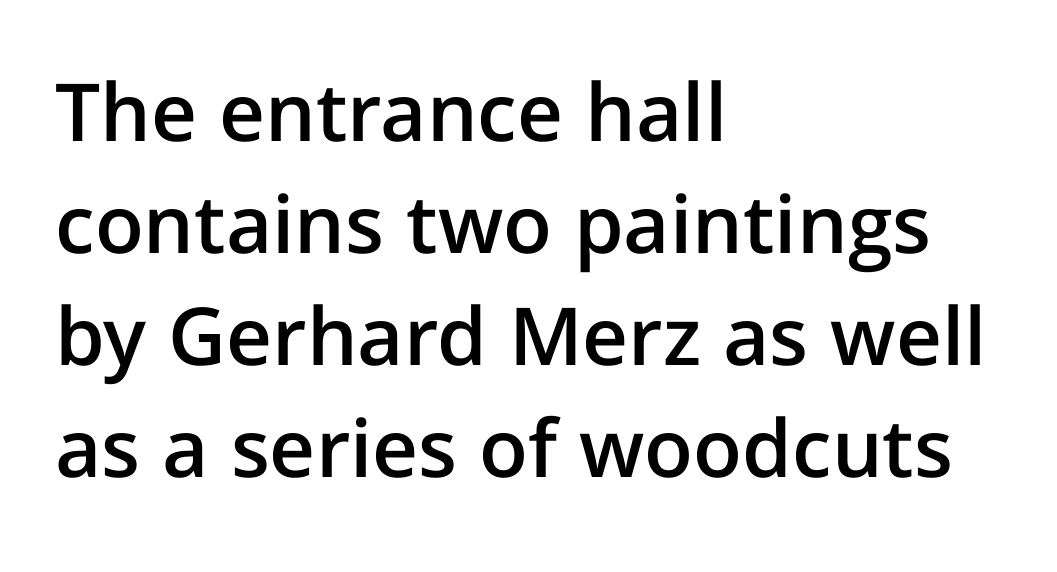
Q: Is the text bold? A: Semi-bold.
Q: Is the text italic (slanted)? A: No, it is upright.
Q: Is the typeface a serif or a sans-serif typeface? A: Sans-serif.
Q: Is the text underlined? A: No.
Q: How is the paragraph aligned? A: Left-aligned.
Q: Is the spacing between letters normal or unusually wide? A: Normal.
Q: Is the spacing between lines tight, normal or loose? A: Normal.
Q: Width (condensed, normal, or wide)? A: Normal.
Q: Stroke contrast? A: Low.
Q: x-height? A: Medium.
Q: Monospaced? A: No.
